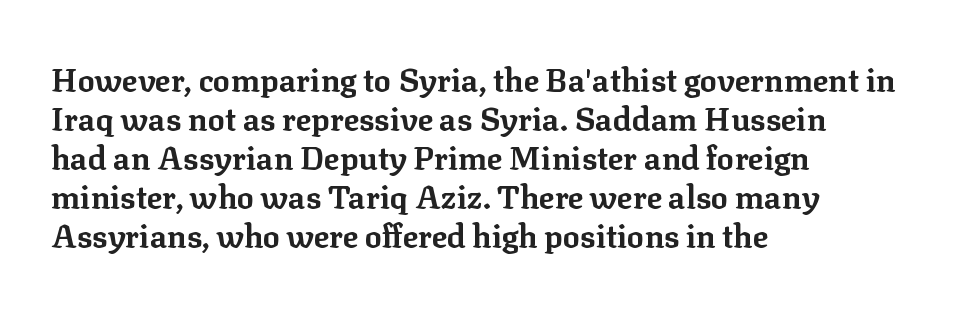
The image shows 32 px bold serif type, upright; set left-aligned, line spacing 1.22x, normal letter spacing, not underlined; low stroke contrast and a medium x-height.
